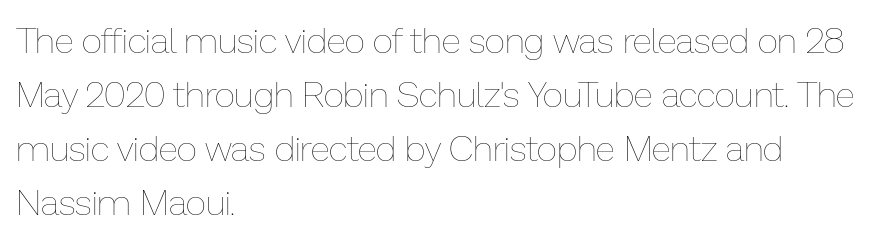
Q: Is the text bold? A: No.
Q: Is the text italic (slanted)? A: No, it is upright.
Q: Is the text underlined? A: No.
Q: How is the paragraph aligned? A: Left-aligned.
Q: Is the spacing between letters normal or unusually wide? A: Normal.
Q: Is the spacing between lines tight, normal or loose? A: Normal.
Q: Width (condensed, normal, or wide)? A: Normal.
Q: Stroke contrast? A: Low.
Q: x-height? A: Medium.
Q: Monospaced? A: No.
